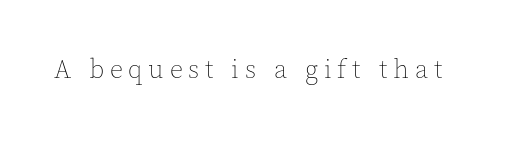
The image shows 26 px text type, upright; set unusually wide letter spacing (+0.22 em), not underlined.
